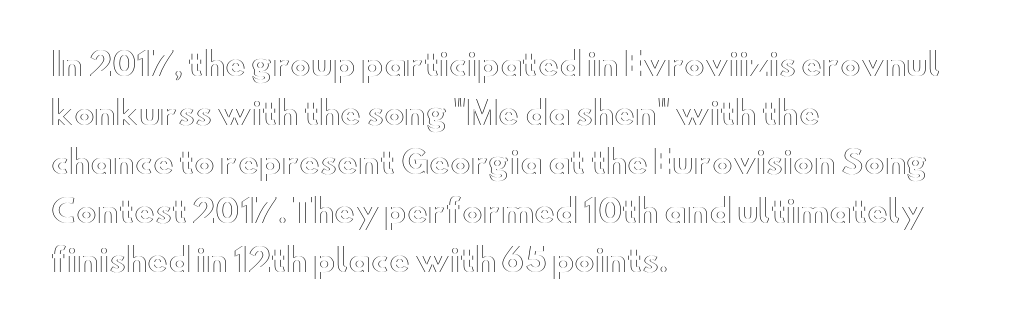
Note the varied advance widths — an 'i' is clearly narrower than an 'm'. What's the leading like? Ordinary, nothing unusual. Reading down the block, your eye returns to a fixed left position each line. The strip under each line holds only bare page.
